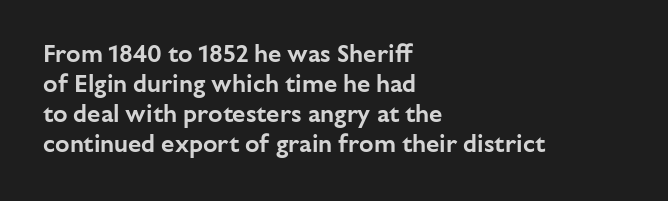
Q: Is the text italic (slanted)? A: No, it is upright.
Q: Is the text underlined? A: No.
Q: How is the paragraph aligned? A: Left-aligned.
Q: Is the spacing between letters normal or unusually wide? A: Normal.
Q: Is the spacing between lines tight, normal or loose? A: Normal.
